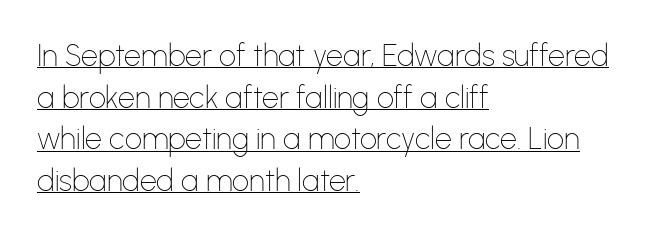
Q: Is the text bold? A: No.
Q: Is the text italic (slanted)? A: No, it is upright.
Q: Is the typeface a serif or a sans-serif typeface? A: Sans-serif.
Q: Is the text underlined? A: Yes.
Q: How is the paragraph aligned? A: Left-aligned.
Q: Is the spacing between letters normal or unusually wide? A: Normal.
Q: Is the spacing between lines tight, normal or loose? A: Normal.
Q: Width (condensed, normal, or wide)? A: Normal.
Q: Stroke contrast? A: Low.
Q: x-height? A: Medium.
Q: Monospaced? A: No.
